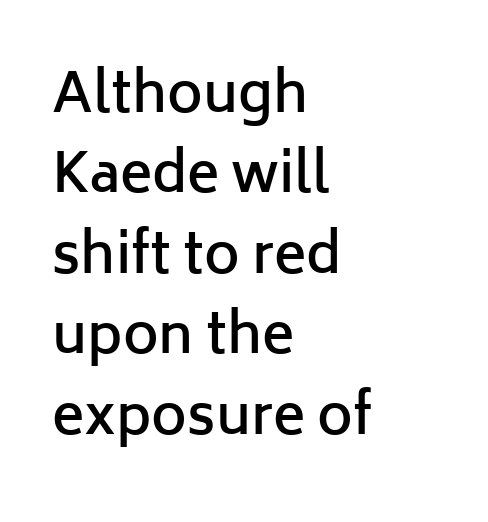
These lines are rendered in a variable-pitch font. Note: no serifs on the glyphs. Is there much room between lines? A standard amount, neither cramped nor airy. Reading down the block, your eye returns to a fixed left position each line. A bit beefed up — I'd call it semibold rather than bold.
